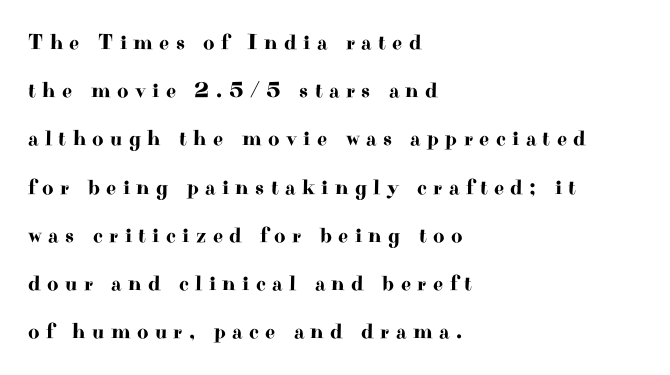
The rendering anchors every line to the left-hand side. You can tell it's not italic because the verticals are truly vertical. The string is rendered with underlining switched off. Leading is clearly above the norm, producing a sparse column. Students, note that the glyphs here are deliberately spaced far apart.
